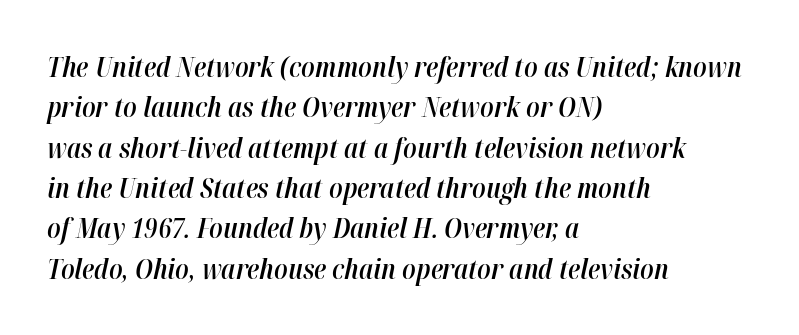
Q: Is the text bold? A: Semi-bold.
Q: Is the text italic (slanted)? A: Yes, it leans right by about 12 degrees.
Q: Is the text underlined? A: No.
Q: How is the paragraph aligned? A: Left-aligned.
Q: Is the spacing between letters normal or unusually wide? A: Normal.
Q: Is the spacing between lines tight, normal or loose? A: Normal.
Q: Width (condensed, normal, or wide)? A: Condensed.
Q: Stroke contrast? A: High.
Q: x-height? A: Medium.
Q: Monospaced? A: No.
